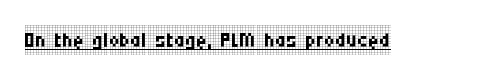
The image shows 30 px regular-weight, condensed serif type, upright; set normal letter spacing, underlined; low stroke contrast and a large x-height.
